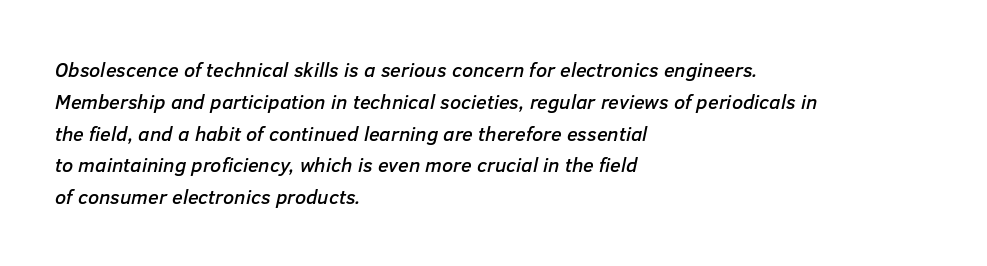
{"italic": "yes", "lean": "right", "slant_degrees": 12, "underline": "no", "align": "left", "line_spacing": "normal", "line_spacing_ratio": 1.59, "letter_spacing": "normal", "letter_spacing_em": 0.0, "glyph_px": 20}
